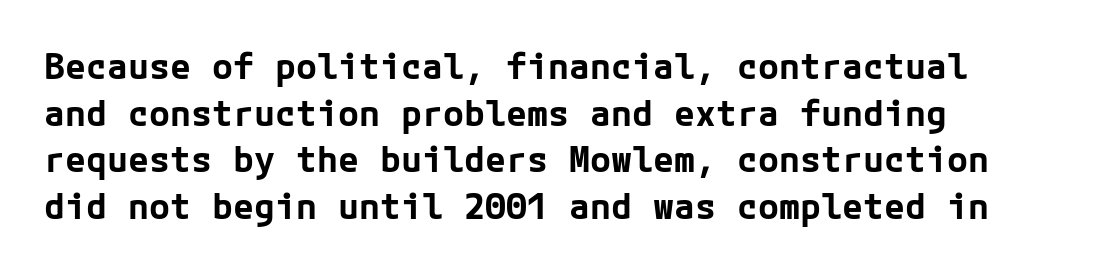
Q: Is the text bold? A: Yes.
Q: Is the text italic (slanted)? A: No, it is upright.
Q: Is the typeface a serif or a sans-serif typeface? A: Sans-serif.
Q: Is the text underlined? A: No.
Q: How is the paragraph aligned? A: Left-aligned.
Q: Is the spacing between letters normal or unusually wide? A: Normal.
Q: Is the spacing between lines tight, normal or loose? A: Normal.
Q: Width (condensed, normal, or wide)? A: Normal.
Q: Stroke contrast? A: Low.
Q: x-height? A: Medium.
